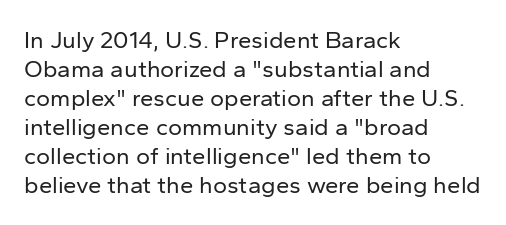
{"italic": "no", "bold": "no", "underline": "no", "align": "left", "line_spacing_ratio": 1.21, "letter_spacing": "normal", "letter_spacing_em": 0.0, "glyph_px": 24}
